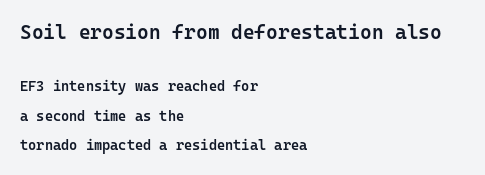
Notice how the passage keeps a crisp vertical edge on the left only. How are the letters spaced? Ordinarily, with no added tracking. Larger block? The one above; the one below is distinctly smaller. Reading down the column, the eye jumps a long way to each next line.
